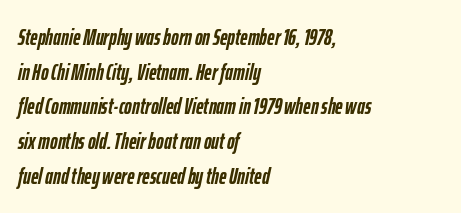
Q: Is the text bold? A: Yes.
Q: Is the text italic (slanted)? A: Yes, it leans right by about 12 degrees.
Q: Is the text underlined? A: No.
Q: How is the paragraph aligned? A: Left-aligned.
Q: Is the spacing between letters normal or unusually wide? A: Normal.
Q: Is the spacing between lines tight, normal or loose? A: Normal.
